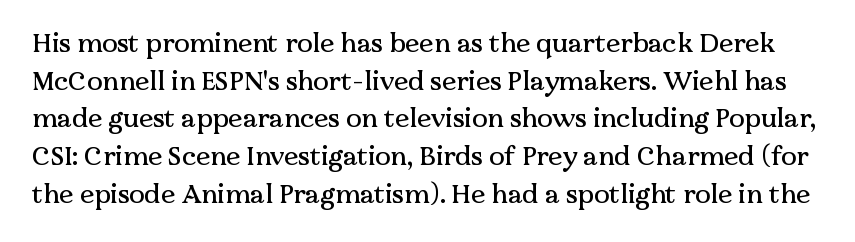
Q: Is the text italic (slanted)? A: No, it is upright.
Q: Is the text underlined? A: No.
Q: Is the spacing between letters normal or unusually wide? A: Normal.
Q: Is the spacing between lines tight, normal or loose? A: Normal.
